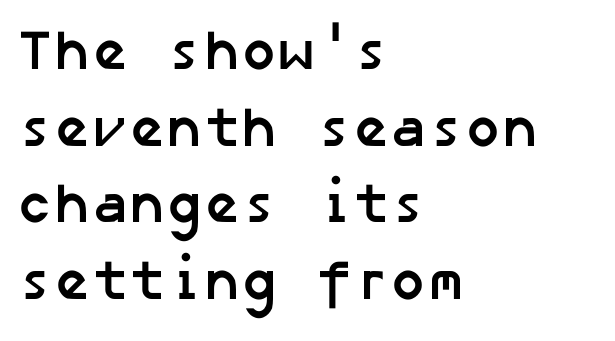
{"serif": "no", "bold": "yes", "weight": "semibold", "width": "normal", "stroke_contrast": "low", "x_height": "medium", "underline": "no", "align": "left", "line_spacing": "normal", "line_spacing_ratio": 1.37, "letter_spacing": "normal", "letter_spacing_em": 0.0, "glyph_px": 56}
